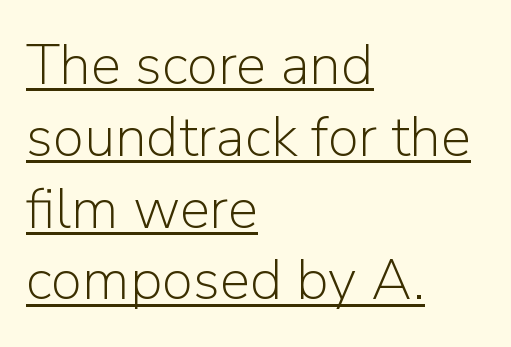
The image shows 57 px light sans-serif type, upright; set left-aligned, normal line spacing (1.26x), normal letter spacing, underlined; low stroke contrast and a medium x-height.
